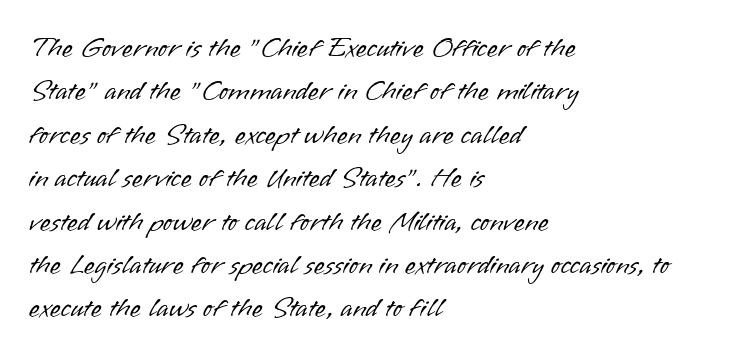
Q: Is the text bold? A: No.
Q: Is the text italic (slanted)? A: Yes.
Q: Is the typeface a serif or a sans-serif typeface? A: Sans-serif.
Q: Is the text underlined? A: No.
Q: How is the paragraph aligned? A: Left-aligned.
Q: Is the spacing between letters normal or unusually wide? A: Normal.
Q: Is the spacing between lines tight, normal or loose? A: Normal.
Q: Width (condensed, normal, or wide)? A: Normal.
Q: Stroke contrast? A: Low.
Q: x-height? A: Small.
Q: Monospaced? A: No.
